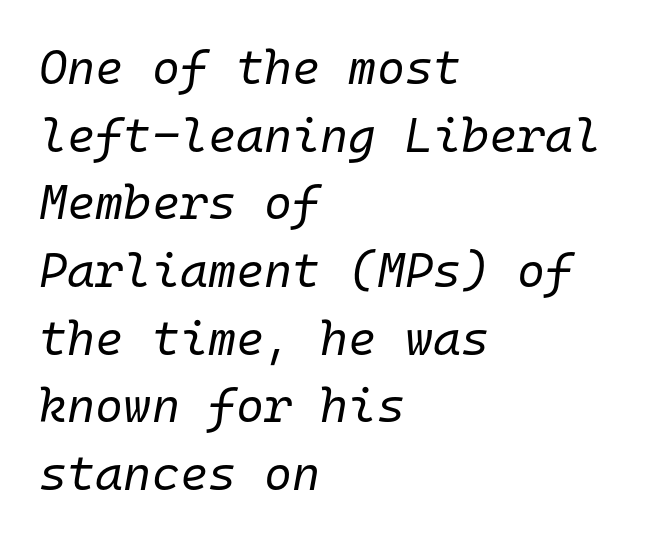
The font is comparable to plain body text, perhaps lighter. Fixed-width glyphs throughout — classic coding-font behaviour. Leading matches the norm, producing a regular column. Which margin do the lines hug? The left one — the right edge is uneven. The font's italic variant was chosen for this text. There is no visible air inserted between adjacent glyphs.
